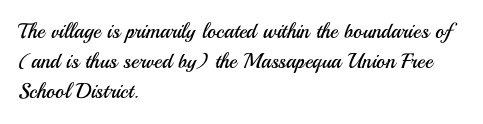
The image shows 21 px text type; set left-aligned, normal line spacing (1.43x), normal letter spacing, not underlined.
